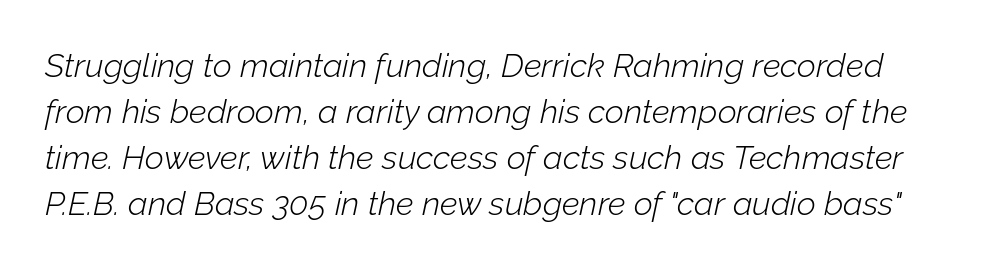
Rendered with sloped, italic letterforms. Letter spacing: default. The passage shown is typed in a proportional face where columns would drift. Honestly, the row spacing looks completely unremarkable.
